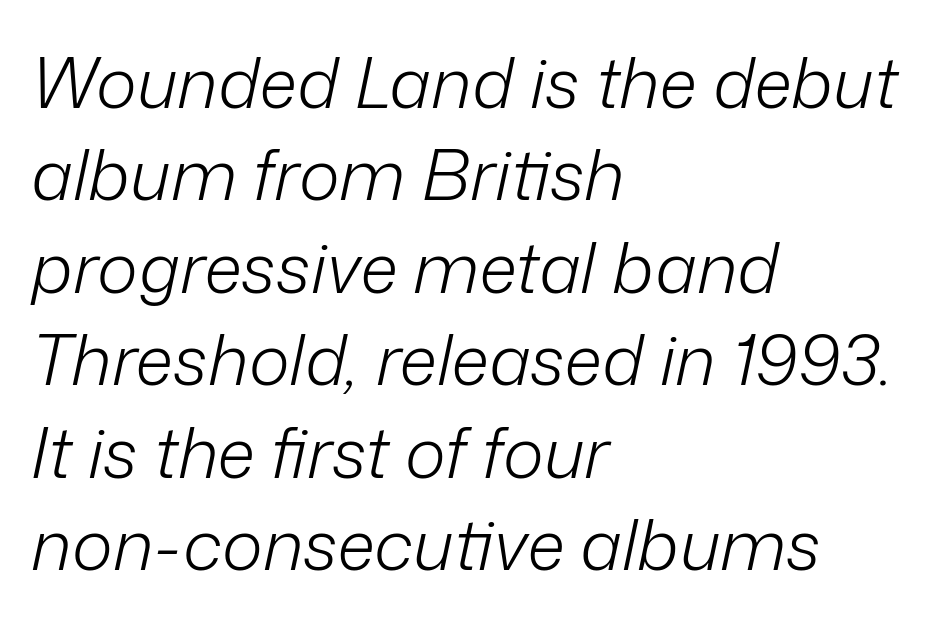
The lines are quadded left. Rule under the text: the space is simply empty. Nothing heavy about these letters — not bold at all. Vertically, the passage feels balanced, rows spaced as you'd expect.
